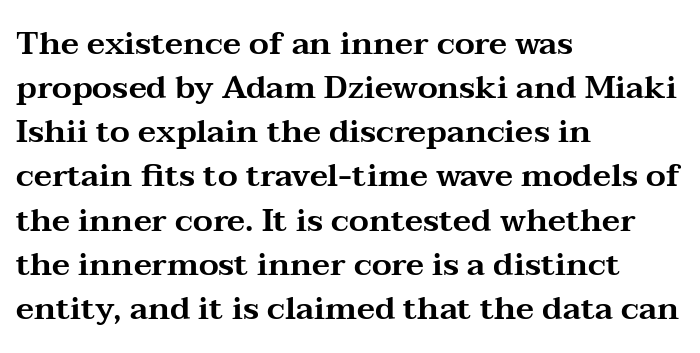
The image shows 32 px wide serif type, upright; set left-aligned, normal line spacing (1.38x), normal letter spacing, not underlined; medium stroke contrast and a medium x-height.
